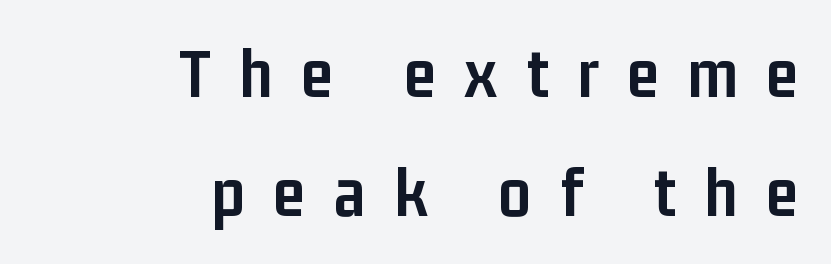
{"serif": "no", "italic": "no", "bold": "yes", "weight": "semibold", "width": "condensed", "stroke_contrast": "low", "x_height": "medium", "monospaced": "no", "underline": "no", "align": "right", "line_spacing": "normal", "line_spacing_ratio": 1.65, "letter_spacing": "wide", "letter_spacing_em": 0.4, "glyph_px": 72}
